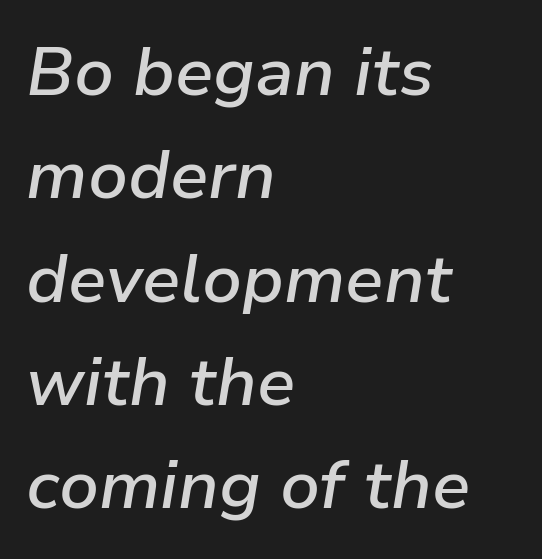
Q: Is the text bold? A: Semi-bold.
Q: Is the text italic (slanted)? A: Yes, it leans right by about 9 degrees.
Q: Is the text underlined? A: No.
Q: How is the paragraph aligned? A: Left-aligned.
Q: Is the spacing between letters normal or unusually wide? A: Normal.
Q: Is the spacing between lines tight, normal or loose? A: Normal.
Q: Width (condensed, normal, or wide)? A: Normal.
Q: Stroke contrast? A: Low.
Q: x-height? A: Medium.
Q: Monospaced? A: No.
